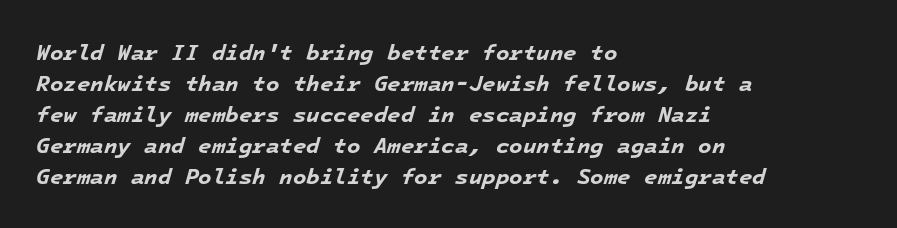
The image shows 22 px bold type, italic (leaning right); set left-aligned, normal line spacing (1.41x), normal letter spacing, not underlined.
